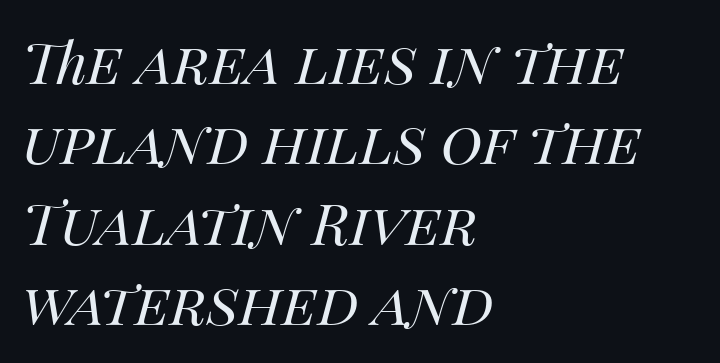
Decoration check: the copy has no underline. Letters have the restrained weight of plain body copy at most. This is oblique type, the kind used for emphasis or titles. The rendering anchors every line to the left-hand side. Notice how descenders clear the ascenders below comfortably — that's standard leading.
